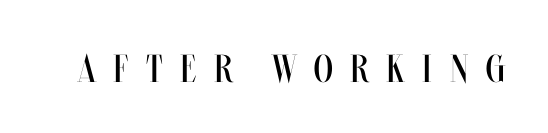
Someone cranked the tracking dial way up on this one. Looks like regular typesetting: each glyph gets only the width it needs. The gap between lines stays unmarked. This is roman type, the default non-slanted kind.
